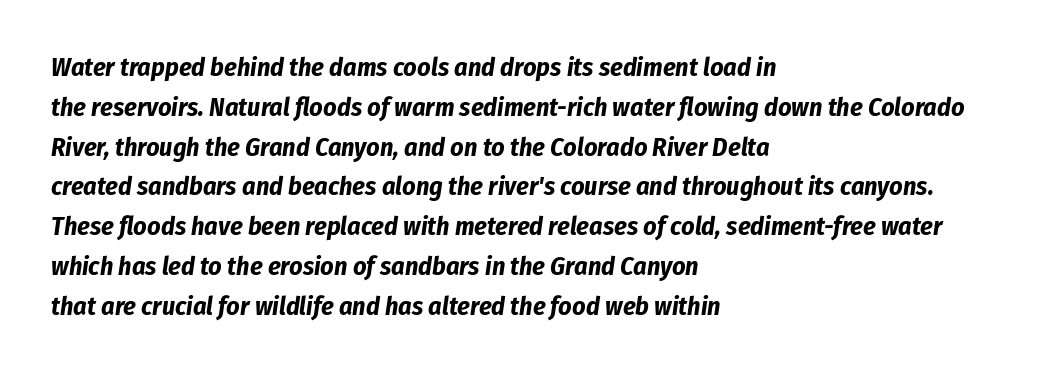
The image shows 26 px bold type, italic (leaning right); set left-aligned, normal line spacing (1.53x), normal letter spacing, not underlined.
